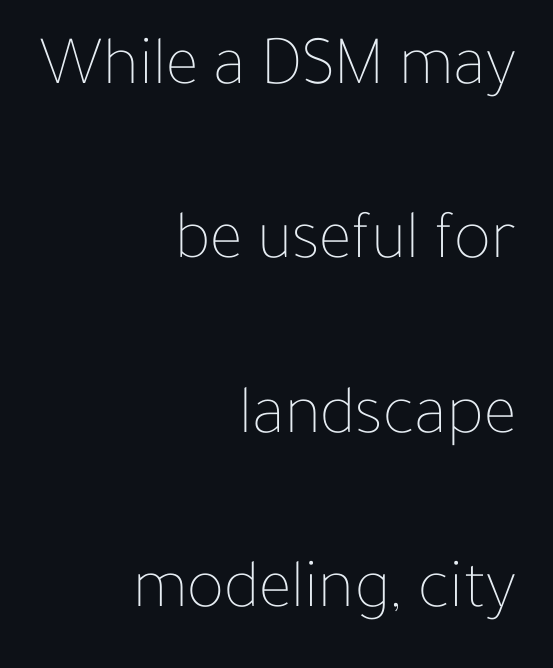
You could fit nearly another row in the gap between these rows. The paragraph has a hard right edge and a soft left edge. Check the space under the baseline: it is left empty. Each word holds together tightly as a unit, with standard inter-letter gaps.
